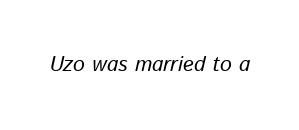
A typesetter would mark this as italic. The letterforms sit shoulder to shoulder at normal distance. Quick note: underline off.
